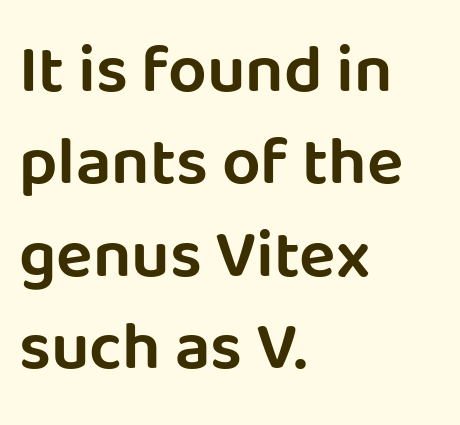
The image shows 68 px sans-serif type, upright; set left-aligned, normal line spacing (1.36x), normal letter spacing, not underlined; low stroke contrast and a large x-height.
